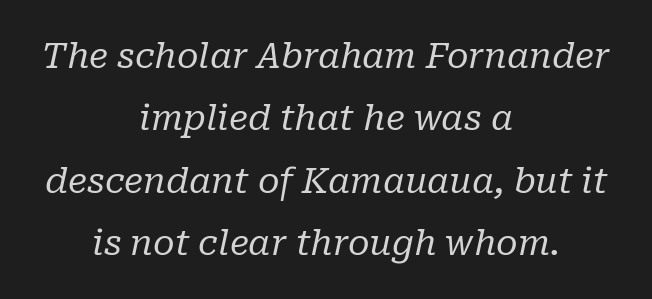
These glyphs show unthickened strokes, regular width or finer. This is oblique type, the kind used for emphasis or titles. Here the glyphs are tracked normally, forming tight word shapes. Anything drawn beneath the words? Only blank space. Compared with a flush-left layout, this one balances lines on the center instead.
